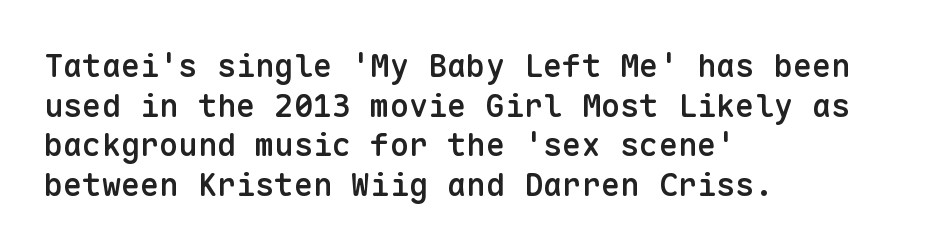
Vertical strokes here are truly vertical. Left-aligned paragraph, ragged on the right. This is the in-between weight designers call semibold or demi. Tracking value appears to be zero — textbook default spacing. Letters rest on an invisible, unmarked baseline.
